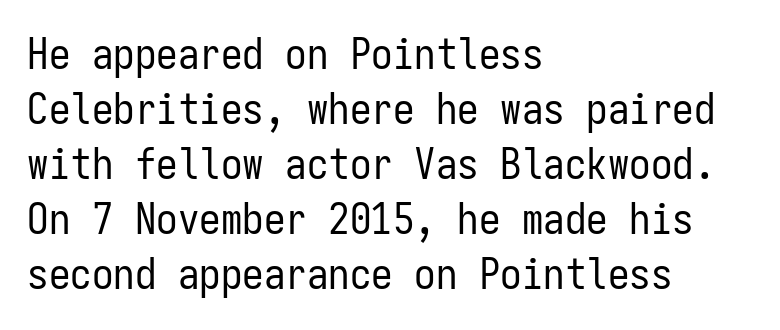
The image shows 43 px regular-weight, condensed sans-serif type, upright, monospaced; set left-aligned, normal line spacing (1.28x), normal letter spacing, not underlined; low stroke contrast and a medium x-height.
